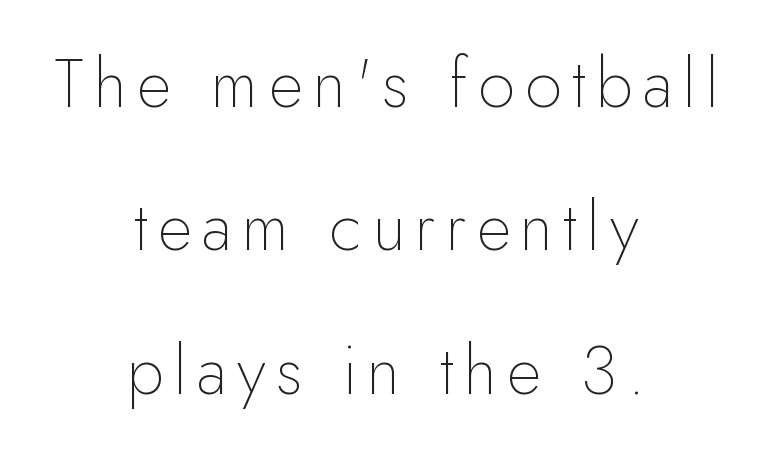
The image shows 67 px thin sans-serif type, upright; set centered, loose line spacing (2.14x), not underlined; low stroke contrast and a small x-height.
